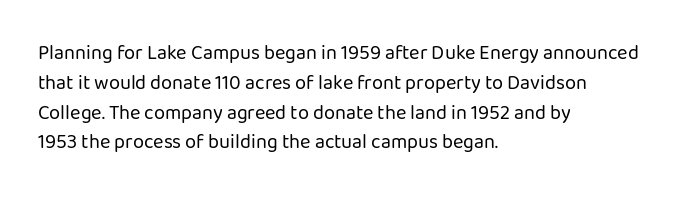
{"italic": "no", "bold": "no", "underline": "no", "align": "left", "line_spacing": "normal", "line_spacing_ratio": 1.49, "letter_spacing": "normal", "letter_spacing_em": 0.0, "glyph_px": 20}
